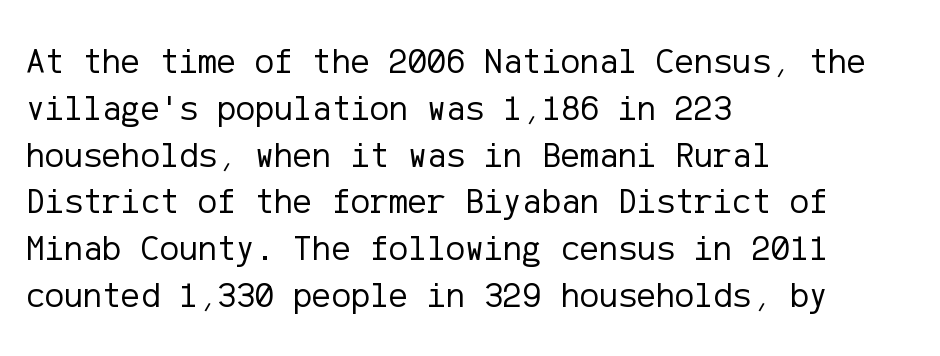
In CSS terms this would be text-align: left. The zone under the glyphs is completely vacant. If you measured baseline to baseline, you'd find a middling distance. These lines are composed in type without serifs. The letterforms sit at book weight or below. The letters stand upright; this is a roman face.
